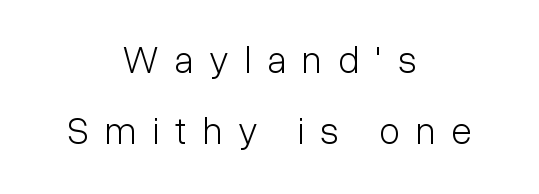
{"serif": "no", "italic": "no", "bold": "no", "weight": "light", "width": "condensed", "stroke_contrast": "low", "x_height": "medium", "monospaced": "no", "underline": "no", "align": "center", "line_spacing_ratio": 1.88, "letter_spacing": "wide", "letter_spacing_em": 0.43, "glyph_px": 38}
